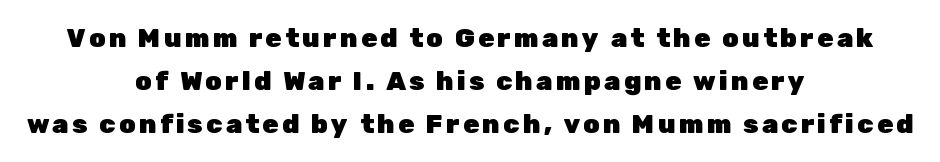
The image shows 26 px bold type, upright; set centered, normal line spacing (1.65x), not underlined.
